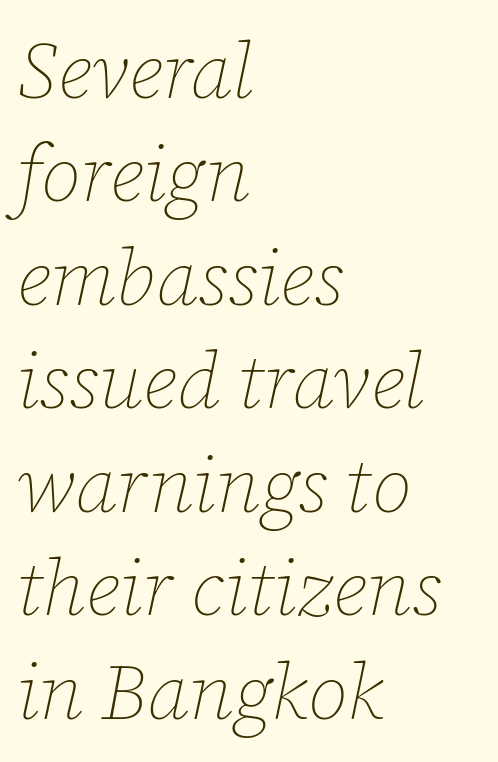
{"italic": "yes", "lean": "right", "slant_degrees": 12, "bold": "no", "weight": "thin", "width": "normal", "stroke_contrast": "low", "x_height": "medium", "monospaced": "no", "underline": "no", "align": "left", "line_spacing": "normal", "line_spacing_ratio": 1.31, "letter_spacing": "normal", "letter_spacing_em": 0.0, "glyph_px": 79}
